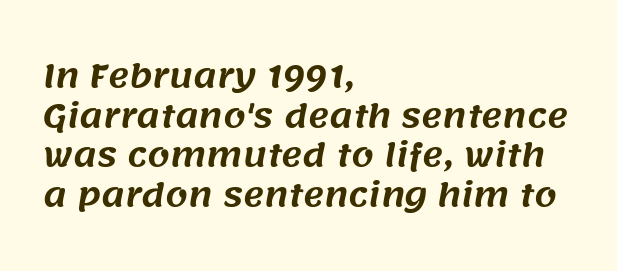
{"serif": "no", "width": "normal", "stroke_contrast": "medium", "x_height": "large", "monospaced": "no", "underline": "no", "align": "left", "line_spacing_ratio": 1.24, "letter_spacing": "normal", "letter_spacing_em": 0.0, "glyph_px": 32}
